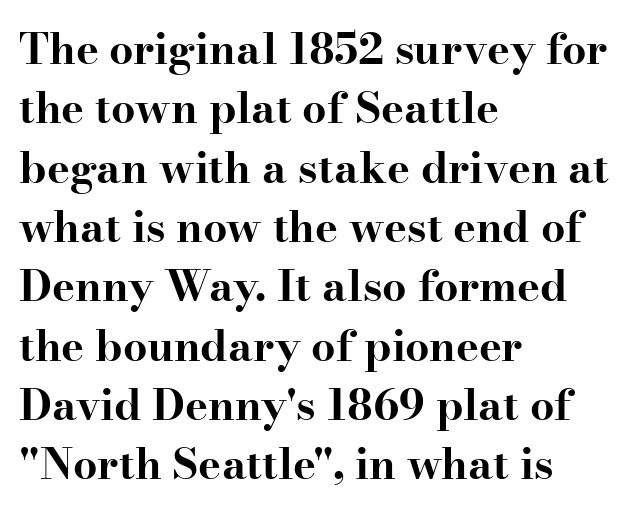
The image shows 43 px bold, wide serif type, upright; set left-aligned, normal line spacing (1.38x), normal letter spacing, not underlined; high stroke contrast and a small x-height.
